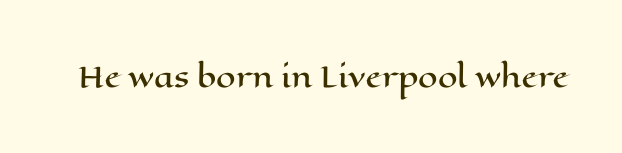
{"italic": "no", "width": "wide", "stroke_contrast": "high", "x_height": "medium", "monospaced": "no", "underline": "no", "letter_spacing": "normal", "letter_spacing_em": 0.0, "glyph_px": 28}
